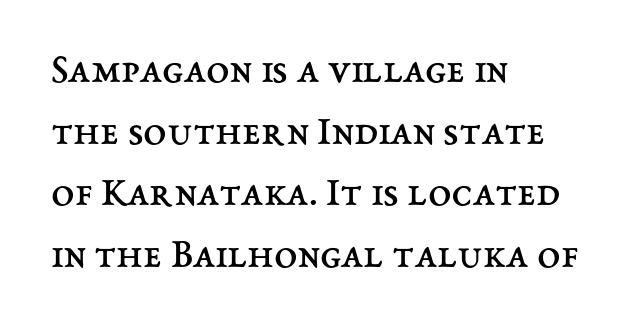
This rendering features lettering with no underline. Quick note: not italic, upright. Each stroke keeps to a modest, everyday thickness or less. The passage shown is typed in a proportional face where columns would drift.
